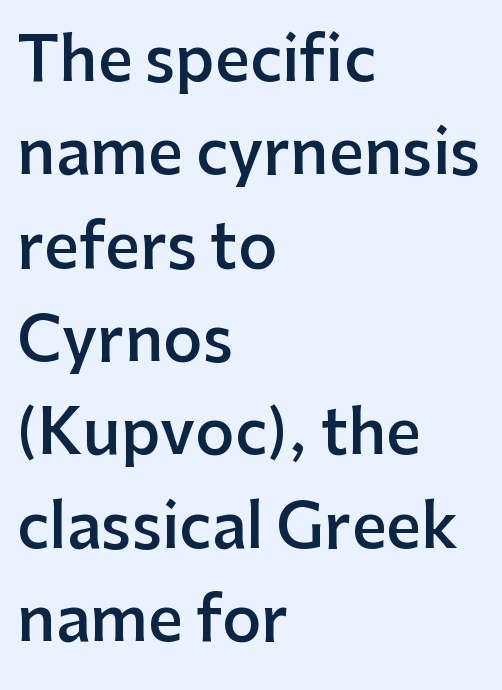
Visually the block forms a straight wall on the left and a jagged coastline on the right. The face used here is proportionally spaced, like ordinary book or web type. Has an underline been added? It has not. Summary of weight: moderately heavy, a semibold. Serif or sans? Sans — the stroke terminals are bare.
